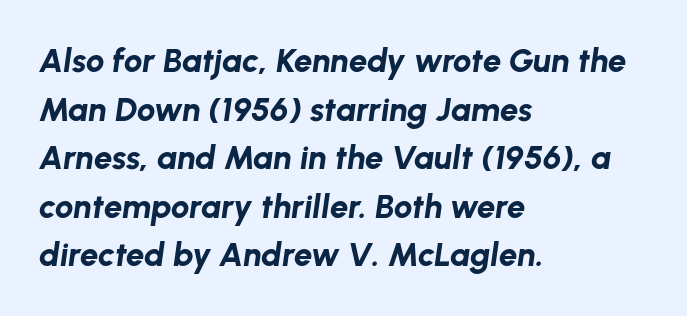
Students, observe: this is what conventionally led text looks like. Caption: standard tracking, unaltered. Here the designer chose a conventional face with non-uniform glyph widths. I'd describe the lettering as bold — thick and assertive.
